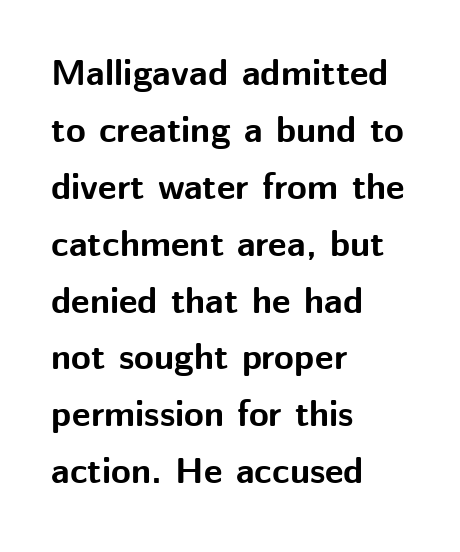
The image shows 36 px bold sans-serif type, upright; set left-aligned, normal line spacing (1.58x), normal letter spacing, not underlined; medium stroke contrast and a medium x-height.
